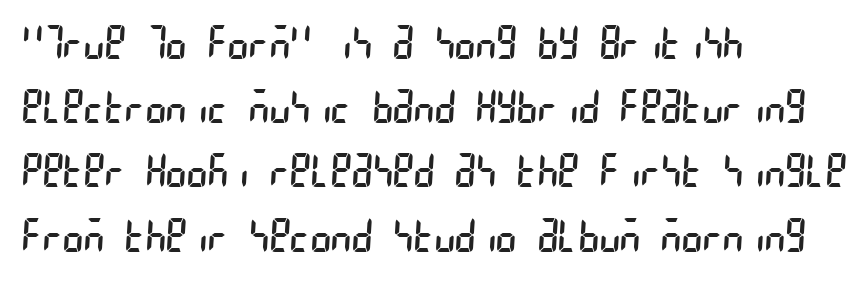
The line texture is even and compact thanks to regular tracking. A bare baseline throughout the passage. Where is the straight margin? On the left. The space between consecutive lines is moderate.
